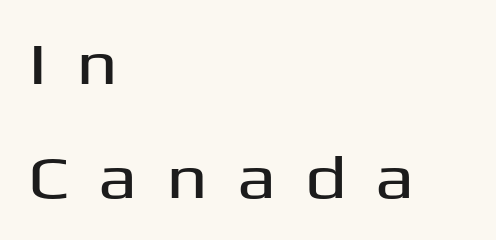
Note: no serifs on the glyphs. The face used here is rendered with a markedly widened letterfit. A typesetter would call this proportional, since set widths differ per character. Summary of vertical rhythm: relaxed, with wide interline spacing.
